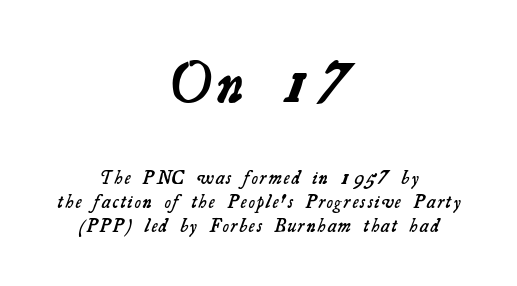
Q: Is the text bold? A: Semi-bold.
Q: Is the typeface a serif or a sans-serif typeface? A: Serif.
Q: Is the text underlined? A: No.
Q: How is the paragraph aligned? A: Centered.
Q: Is the spacing between lines tight, normal or loose? A: Normal.
Q: Which block of text is set in a larger size, the first (top) or the second (bottom)? A: The first (top) one.
Q: Width (condensed, normal, or wide)? A: Normal.
Q: Stroke contrast? A: Medium.
Q: x-height? A: Small.
Q: Monospaced? A: No.
